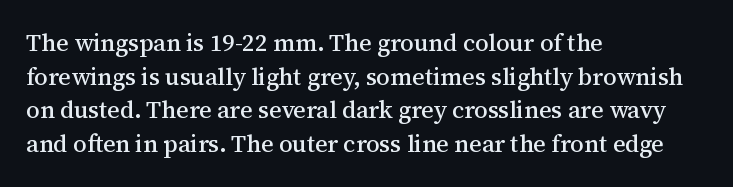
The image shows 24 px text type, upright; set left-aligned, normal line spacing (1.4x), normal letter spacing, not underlined.
